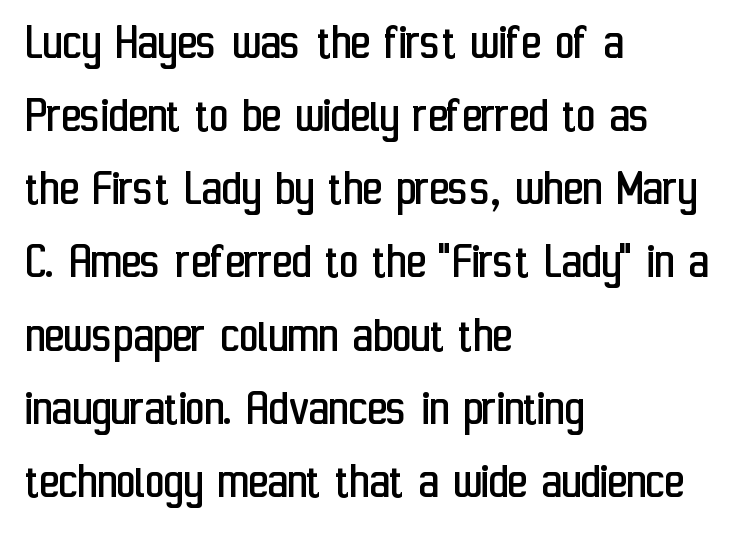
Q: Is the text bold? A: No.
Q: Is the text italic (slanted)? A: No, it is upright.
Q: Is the typeface a serif or a sans-serif typeface? A: Sans-serif.
Q: Is the text underlined? A: No.
Q: How is the paragraph aligned? A: Left-aligned.
Q: Is the spacing between letters normal or unusually wide? A: Normal.
Q: Is the spacing between lines tight, normal or loose? A: Normal.
Q: Width (condensed, normal, or wide)? A: Condensed.
Q: Stroke contrast? A: Low.
Q: x-height? A: Medium.
Q: Monospaced? A: No.
